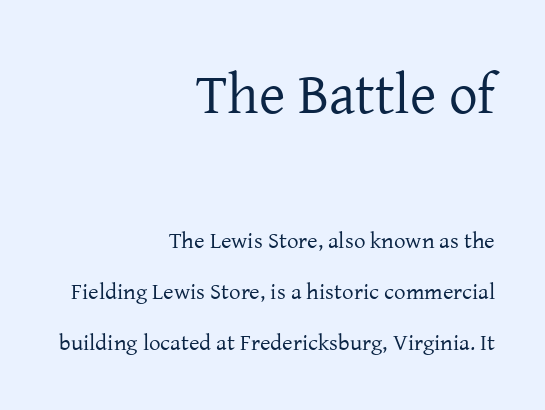
{"serif": "yes", "italic": "no", "bold": "no", "weight": "regular", "width": "normal", "stroke_contrast": "low", "x_height": "medium", "monospaced": "no", "underline": "no", "align": "right", "line_spacing": "loose", "line_spacing_ratio": 2.22, "letter_spacing": "normal", "letter_spacing_em": 0.0, "larger_block": "first", "size_ratio": 2.48, "glyph_px": 57}
